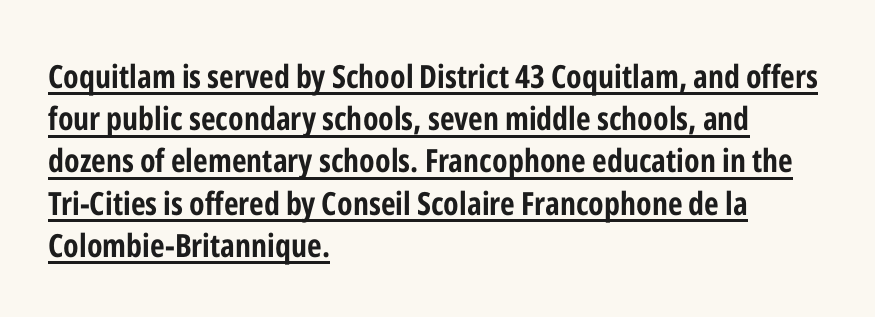
{"serif": "no", "italic": "no", "bold": "yes", "weight": "bold", "width": "condensed", "stroke_contrast": "low", "x_height": "medium", "monospaced": "no", "underline": "yes", "align": "left", "line_spacing": "normal", "line_spacing_ratio": 1.32, "letter_spacing": "normal", "letter_spacing_em": 0.0, "glyph_px": 32}
